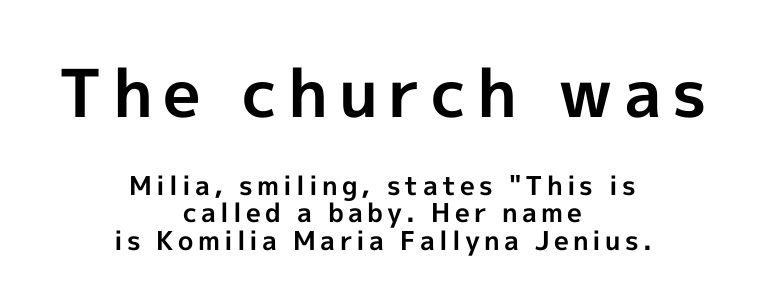
Q: Is the text bold? A: Yes.
Q: Is the text italic (slanted)? A: No, it is upright.
Q: Is the typeface a serif or a sans-serif typeface? A: Sans-serif.
Q: Is the text underlined? A: No.
Q: How is the paragraph aligned? A: Centered.
Q: Is the spacing between lines tight, normal or loose? A: Tight.
Q: Which block of text is set in a larger size, the first (top) or the second (bottom)? A: The first (top) one.
Q: Width (condensed, normal, or wide)? A: Normal.
Q: x-height? A: Medium.
Q: Monospaced? A: No.
